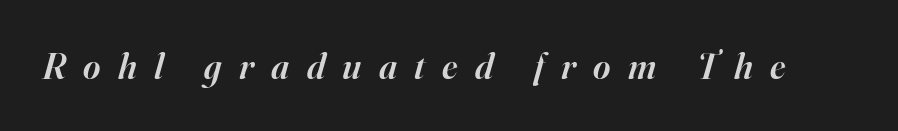
The image shows 37 px semibold serif type, italic (leaning right); set unusually wide letter spacing (+0.47 em), not underlined; high stroke contrast and a small x-height.
